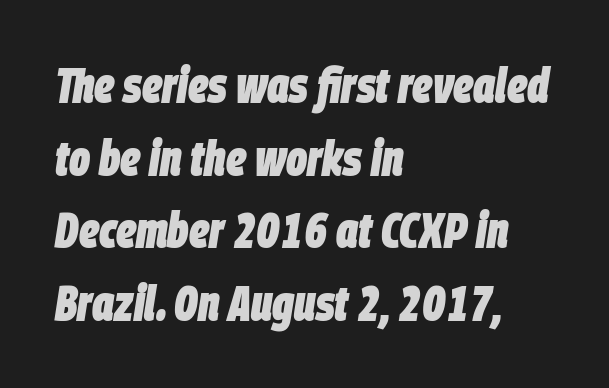
The letters sit at their default tracking, neither squeezed nor spread. The ragged edge is on the right, which tells us the setting is flush left. Pretty heavy lettering here — definitely bold. Quick note: italic. Think of a printed novel: that variable character pitch is what you see here. The words here are not underlined.
